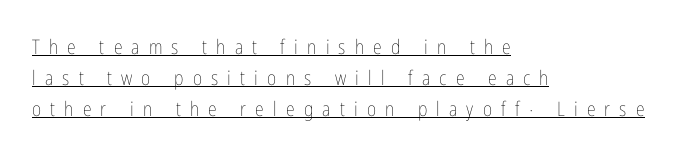
Q: Is the text bold? A: No.
Q: Is the text italic (slanted)? A: No, it is upright.
Q: Is the text underlined? A: Yes.
Q: How is the paragraph aligned? A: Left-aligned.
Q: Is the spacing between letters normal or unusually wide? A: Unusually wide.
Q: Is the spacing between lines tight, normal or loose? A: Normal.
